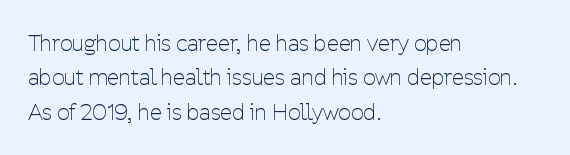
The specimen reads as upright at a glance. Is the stroke heavy? The answer is a plain regular-or-lighter. Clear beneath every line of the passage. Notice how descenders clear the ascenders below comfortably — that's standard leading.
